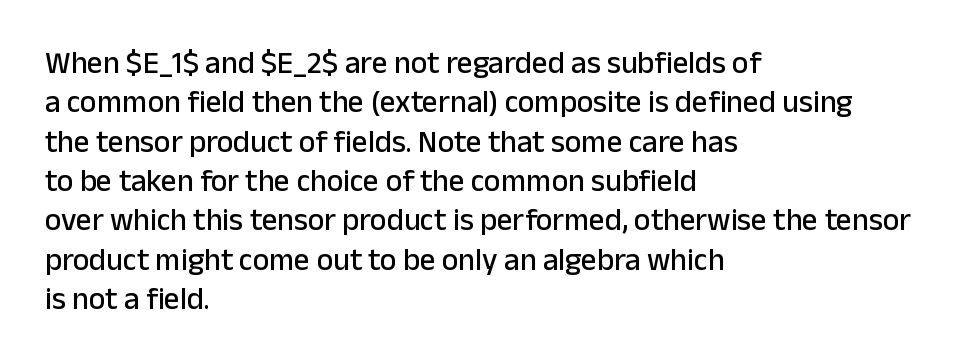
The image shows 31 px sans-serif type, upright; set left-aligned, normal line spacing (1.27x), normal letter spacing, not underlined; low stroke contrast and a medium x-height.
